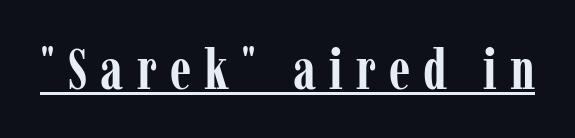
{"serif": "yes", "italic": "no", "bold": "yes", "weight": "semibold", "width": "condensed", "stroke_contrast": "low", "x_height": "medium", "monospaced": "no", "underline": "yes", "letter_spacing": "wide", "letter_spacing_em": 0.23, "glyph_px": 57}
